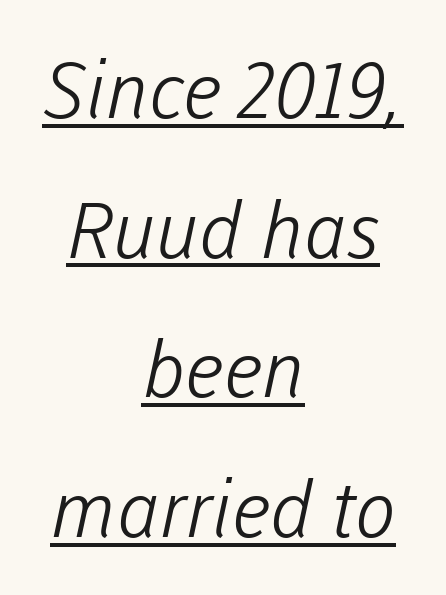
What decoration does the sample have? An underline. Do the characters align in a grid? No, the font is proportional. Leftover space on each line is divided equally before and after the words. Tracking value appears to be zero — textbook default spacing. The characters are drawn with everyday or finer stroke widths. This rendering employs a face without finishing strokes, i.e., a sans-serif.
